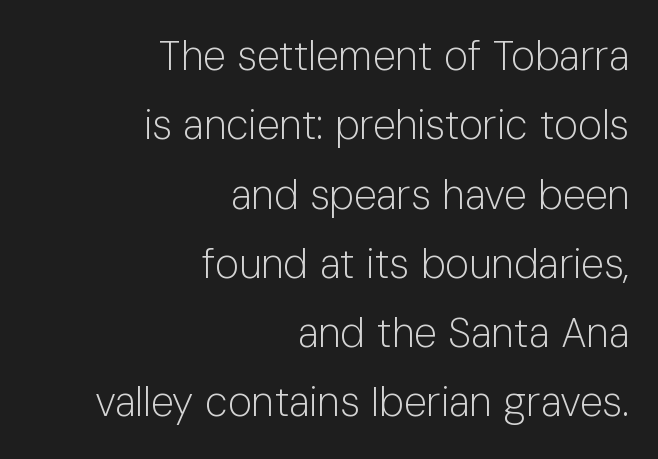
{"serif": "no", "italic": "no", "bold": "no", "weight": "light", "width": "normal", "stroke_contrast": "low", "x_height": "medium", "monospaced": "no", "underline": "no", "align": "right", "line_spacing": "normal", "line_spacing_ratio": 1.69, "letter_spacing": "normal", "letter_spacing_em": 0.0, "glyph_px": 41}
